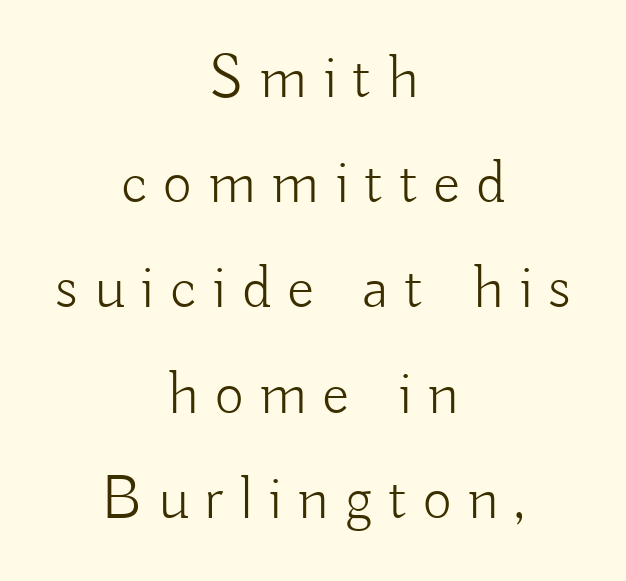
Q: Is the text bold? A: No.
Q: Is the text italic (slanted)? A: No, it is upright.
Q: Is the typeface a serif or a sans-serif typeface? A: Sans-serif.
Q: Is the text underlined? A: No.
Q: How is the paragraph aligned? A: Centered.
Q: Is the spacing between letters normal or unusually wide? A: Unusually wide.
Q: Is the spacing between lines tight, normal or loose? A: Normal.
Q: Width (condensed, normal, or wide)? A: Normal.
Q: Stroke contrast? A: Low.
Q: x-height? A: Small.
Q: Monospaced? A: No.
